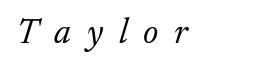
{"serif": "yes", "italic": "yes", "lean": "right", "slant_degrees": 17, "bold": "no", "weight": "light", "width": "normal", "stroke_contrast": "low", "x_height": "small", "monospaced": "no", "underline": "no", "letter_spacing": "wide", "letter_spacing_em": 0.44, "glyph_px": 36}
